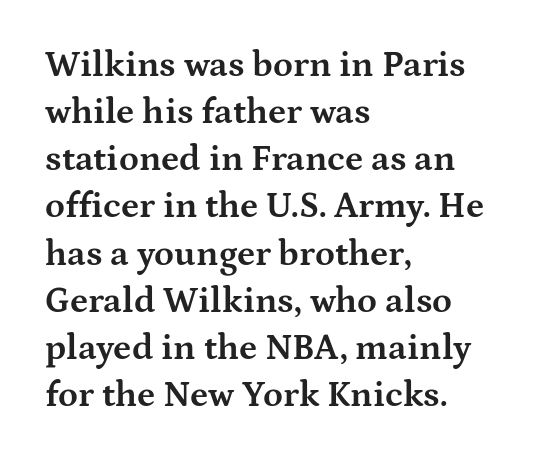
Glance below the letters and you will spot only blank space. Posture: straight, roman, zero tilt. Each letter keeps its own natural width here, so spacing adapts to shape. Does extra space separate the letters? No, they use regular spacing.
